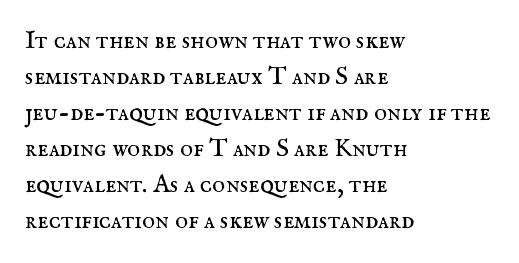
The image shows 25 px text type, upright; set left-aligned, normal line spacing (1.44x), normal letter spacing, not underlined.
